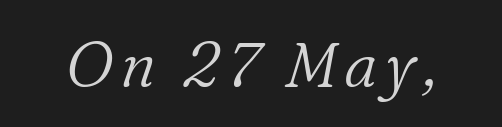
Q: Is the text bold? A: No.
Q: Is the text italic (slanted)? A: Yes, it leans right by about 16 degrees.
Q: Is the typeface a serif or a sans-serif typeface? A: Serif.
Q: Is the text underlined? A: No.
Q: Width (condensed, normal, or wide)? A: Normal.
Q: Stroke contrast? A: Low.
Q: x-height? A: Medium.
Q: Monospaced? A: No.
